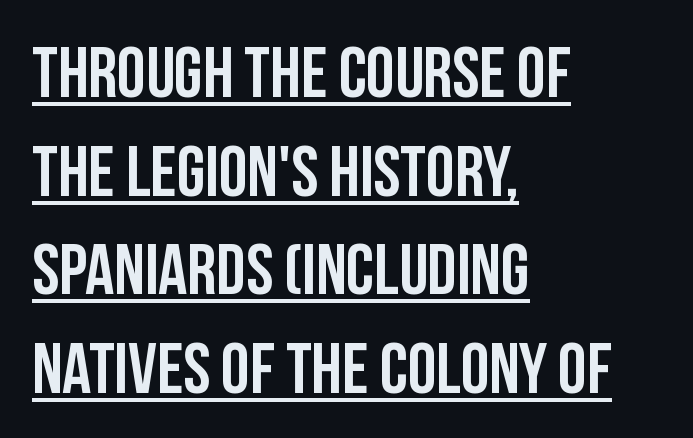
The image shows 72 px semibold, condensed sans-serif type, upright; set left-aligned, normal line spacing (1.37x), normal letter spacing, underlined; low stroke contrast and a large x-height.
